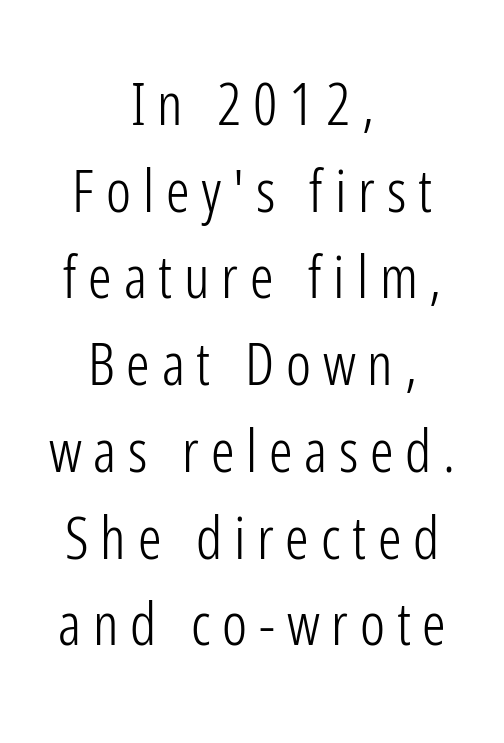
{"serif": "no", "italic": "no", "bold": "no", "weight": "light", "width": "condensed", "stroke_contrast": "low", "x_height": "medium", "monospaced": "no", "underline": "no", "align": "center", "line_spacing": "normal", "line_spacing_ratio": 1.47, "letter_spacing": "wide", "letter_spacing_em": 0.2, "glyph_px": 59}
